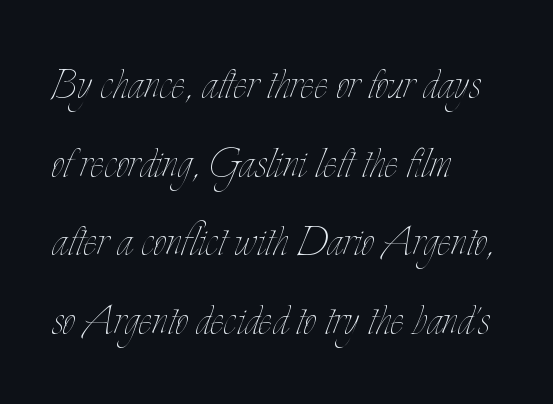
Q: Is the text bold? A: No.
Q: Is the text italic (slanted)? A: Yes.
Q: Is the text underlined? A: No.
Q: How is the paragraph aligned? A: Left-aligned.
Q: Is the spacing between letters normal or unusually wide? A: Normal.
Q: Is the spacing between lines tight, normal or loose? A: Normal.
Q: Width (condensed, normal, or wide)? A: Condensed.
Q: Stroke contrast? A: Low.
Q: x-height? A: Small.
Q: Monospaced? A: No.
